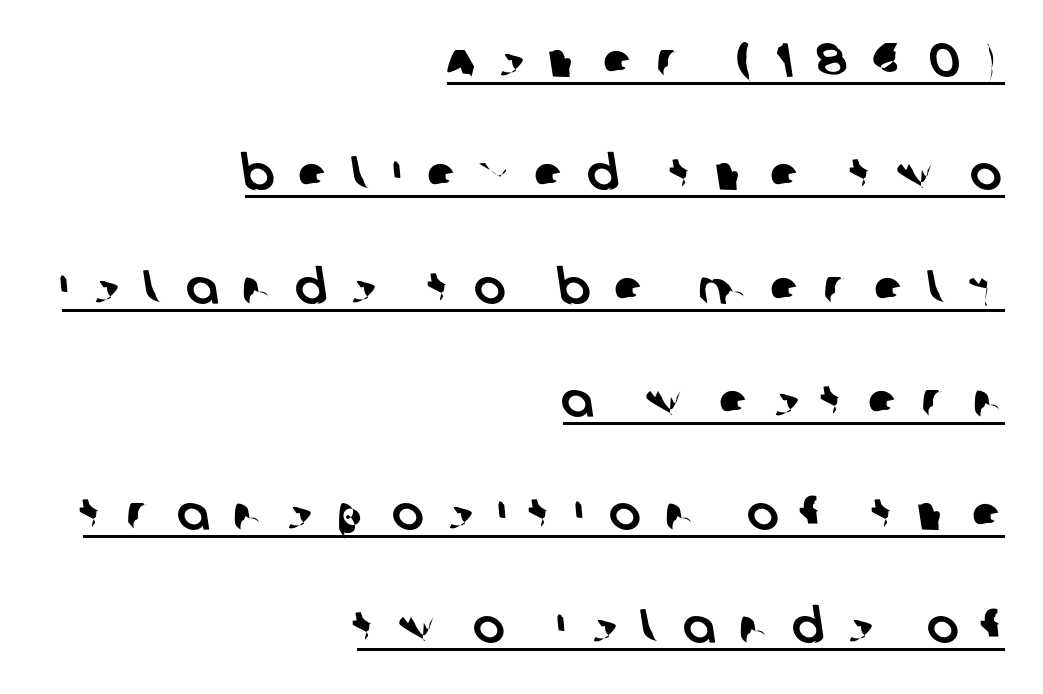
Q: Is the typeface a serif or a sans-serif typeface? A: Sans-serif.
Q: Is the text underlined? A: Yes.
Q: How is the paragraph aligned? A: Right-aligned.
Q: Is the spacing between letters normal or unusually wide? A: Unusually wide.
Q: Is the spacing between lines tight, normal or loose? A: Loose.
Q: Width (condensed, normal, or wide)? A: Normal.
Q: Stroke contrast? A: Low.
Q: x-height? A: Large.
Q: Monospaced? A: No.
